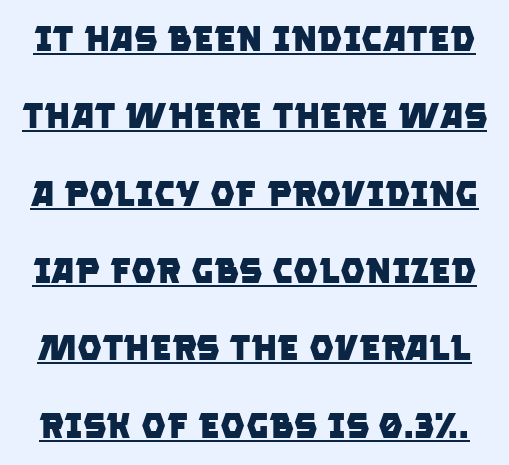
Short note: letters normally spaced. The letters carry no serifs — their stems end cleanly without finishing strokes. Bold? Absolutely — the strokes are thick and heavy. This block would shrink considerably if given ordinary leading; it's expanded now. The passage shown is typed in a proportional face where columns would drift.
